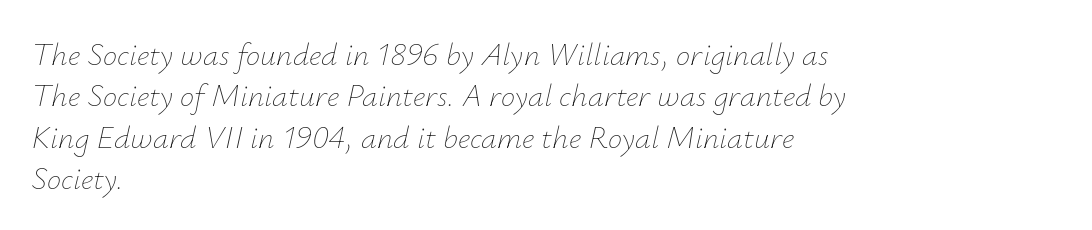
The image shows 32 px thin type, italic (leaning right); set left-aligned, normal line spacing (1.29x), normal letter spacing, not underlined; low stroke contrast and a small x-height.
